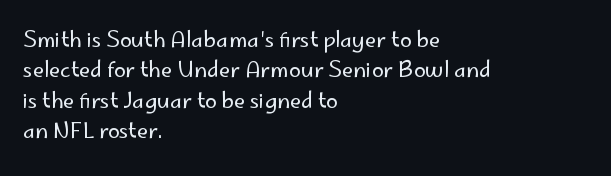
The image shows 21 px text type, upright; set left-aligned, normal line spacing (1.45x), normal letter spacing, not underlined.
